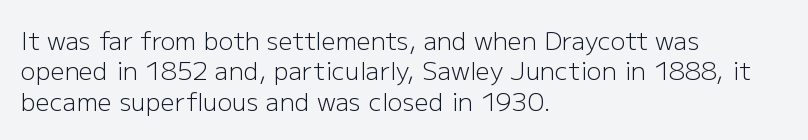
Nope, not italic — everything's standing straight. Only glyphs here, with clear space below each row. Leftover space on each line is placed entirely after the last word. The gaps between neighbouring characters are ordinary and unremarkable. A light-to-regular cut is what we see here.
